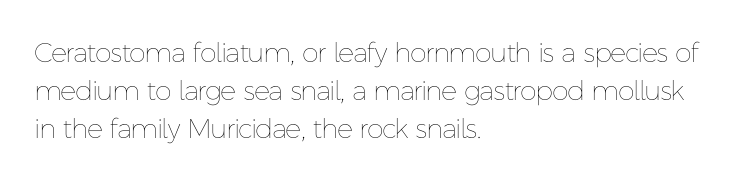
Short note: letters normally spaced. These lines are set flush left with a ragged right edge. The passage shown is not bold in any degree. Rows of type keep a routine distance in the vertical direction. This is the regular roman posture of the typeface.
